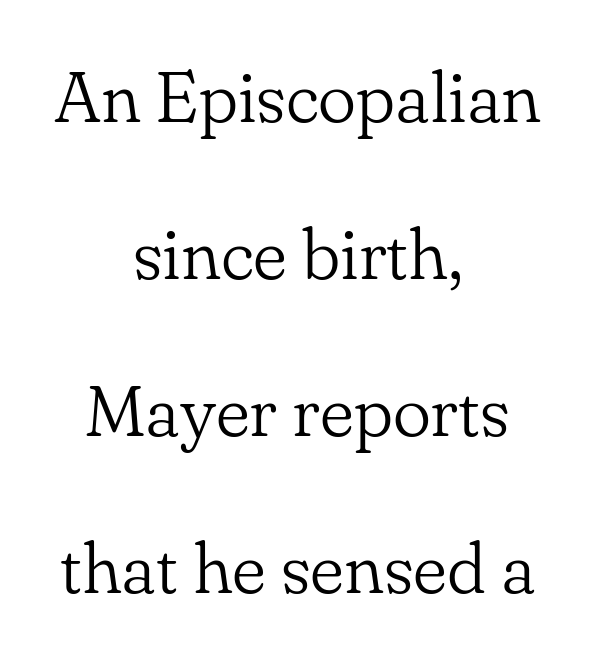
The image shows 72 px light serif type, upright; set centered, loose line spacing (2.18x), normal letter spacing, not underlined; low stroke contrast and a small x-height.
